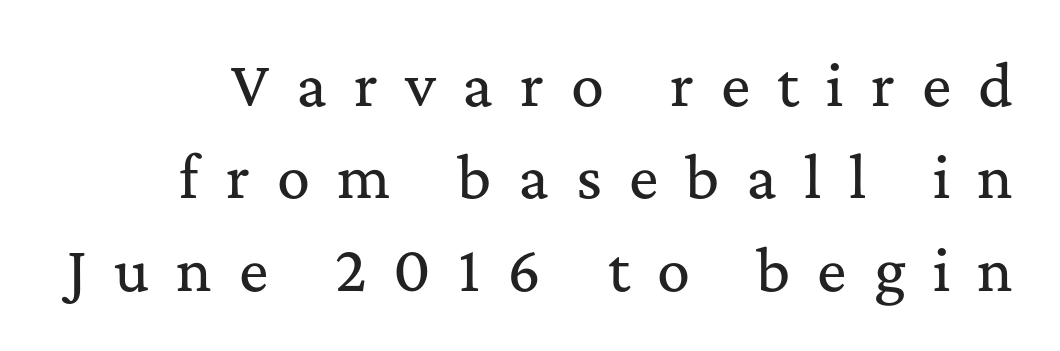
This rendering employs a face with finishing strokes, i.e., a serif. The letters stand upright; this is a roman face. You could not count columns in this text — the font is proportionally spaced. A typesetter would call this heavily tracked-out type. Is there much room between lines? A standard amount, neither cramped nor airy. Each row of text sits above clean, open space.
